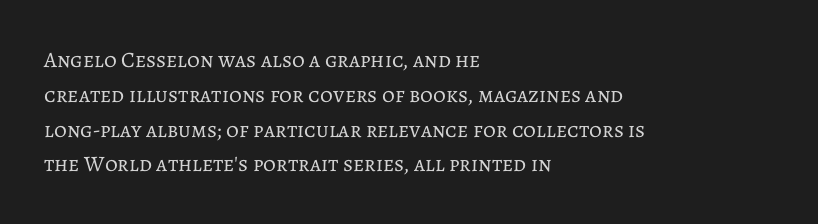
Q: Is the text bold? A: No.
Q: Is the text italic (slanted)? A: No, it is upright.
Q: Is the text underlined? A: No.
Q: How is the paragraph aligned? A: Left-aligned.
Q: Is the spacing between letters normal or unusually wide? A: Normal.
Q: Is the spacing between lines tight, normal or loose? A: Normal.
